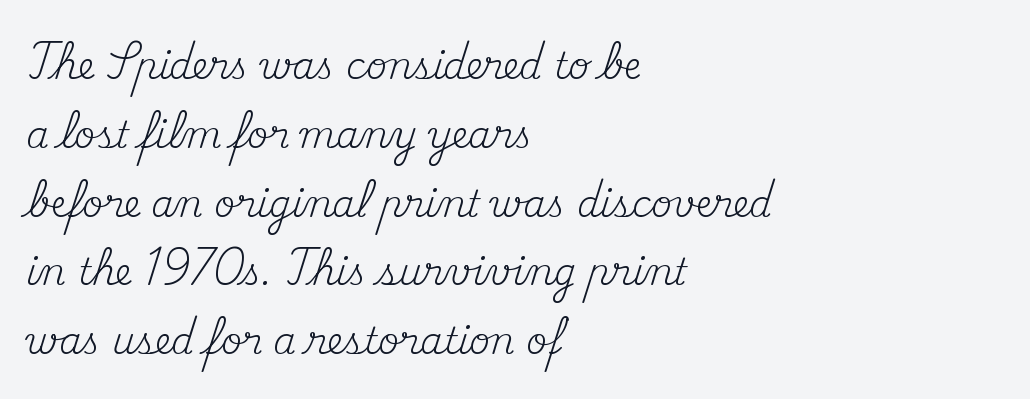
Descenders hang freely into open space. The letterforms sit at book weight or below. Is this a fixed-width face? No — the glyphs have proportional, varying widths. Letterform terminals end in serifs throughout the passage.
